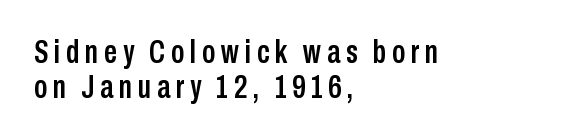
Is this a fixed-width face? No — the glyphs have proportional, varying widths. Nothing sits at the stroke ends, so this counts as sans-serif. Glance below the letters and you will spot only blank space. Line beginnings align vertically; line endings do not. Leading is clearly below the norm, producing a dense column.
